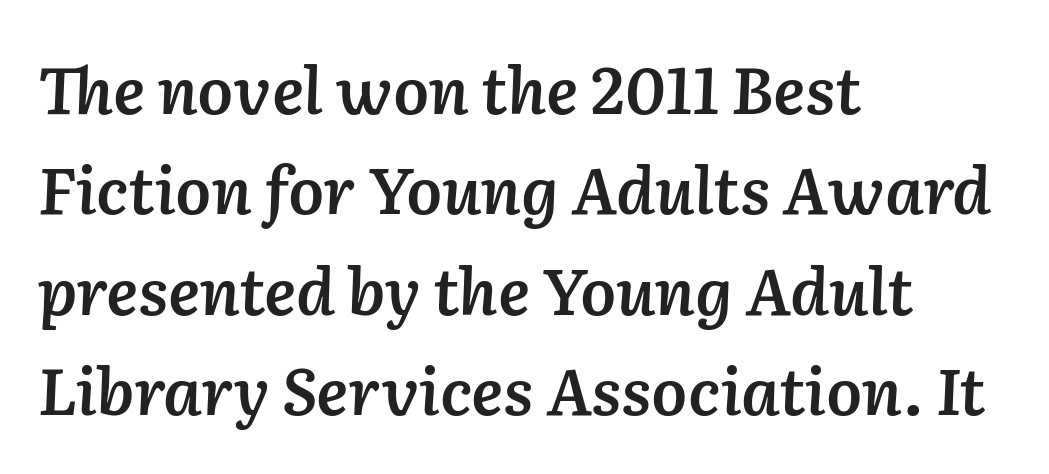
{"italic": "yes", "lean": "right", "slant_degrees": 2, "bold": "semi", "weight": "semibold", "width": "normal", "stroke_contrast": "low", "x_height": "medium", "monospaced": "no", "underline": "no", "align": "left", "line_spacing": "normal", "line_spacing_ratio": 1.57, "letter_spacing": "normal", "letter_spacing_em": 0.0, "glyph_px": 64}
